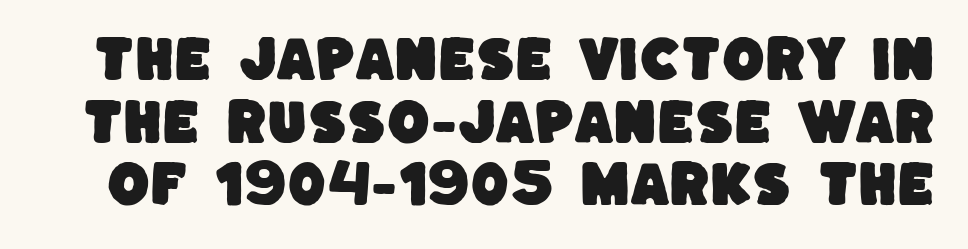
The image shows 49 px sans-serif type; set normal line spacing (1.28x), normal letter spacing, not underlined; low stroke contrast and a large x-height.
